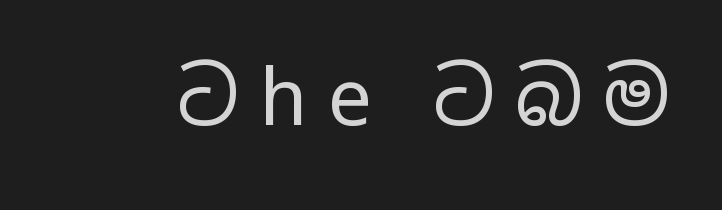
{"serif": "no", "italic": "no", "bold": "no", "weight": "regular", "width": "normal", "stroke_contrast": "low", "x_height": "medium", "monospaced": "no", "underline": "no", "letter_spacing": "wide", "letter_spacing_em": 0.26, "glyph_px": 78}
